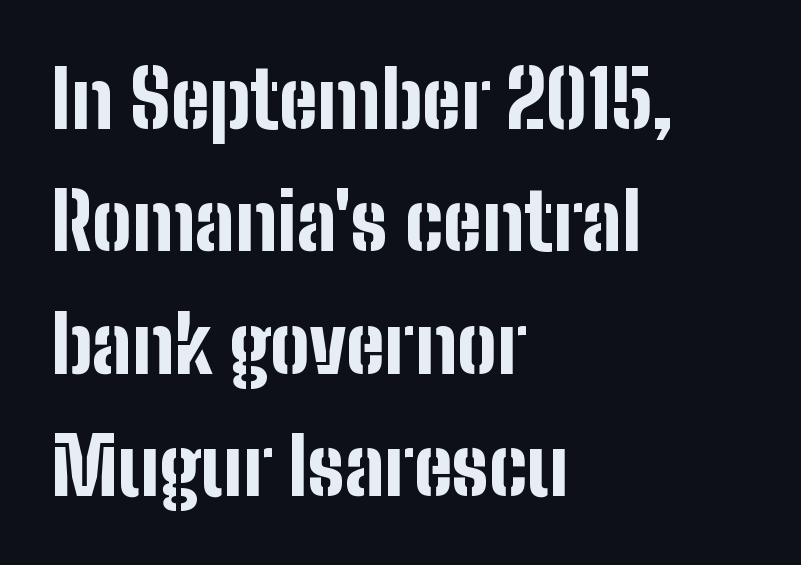
The passage shown is typed in a proportional face where columns would drift. Stroke thickness is high; the sample reads as a true bold. The setting favours the left margin, as ordinary paragraphs usually do. A normal amount of white space separates one row of letters from the next. Is this a sans? Yes — the strokes have no serifs.
